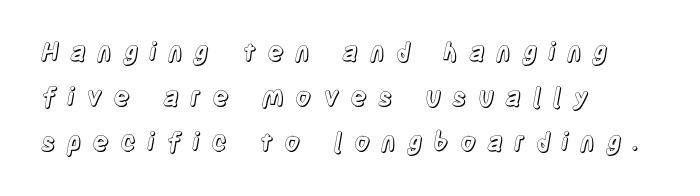
Q: Is the text italic (slanted)? A: Yes.
Q: Is the text underlined? A: No.
Q: How is the paragraph aligned? A: Left-aligned.
Q: Is the spacing between letters normal or unusually wide? A: Unusually wide.
